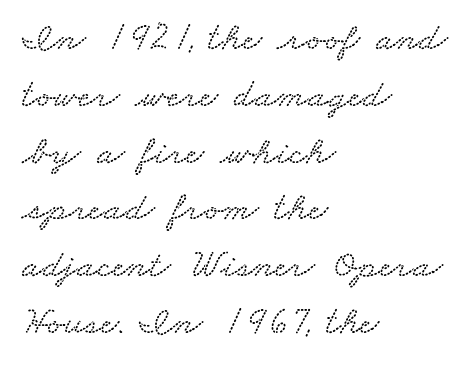
Q: Is the text underlined? A: No.
Q: How is the paragraph aligned? A: Left-aligned.
Q: Is the spacing between letters normal or unusually wide? A: Normal.
Q: Is the spacing between lines tight, normal or loose? A: Normal.
Q: Width (condensed, normal, or wide)? A: Wide.
Q: Stroke contrast? A: Low.
Q: x-height? A: Small.
Q: Monospaced? A: No.
